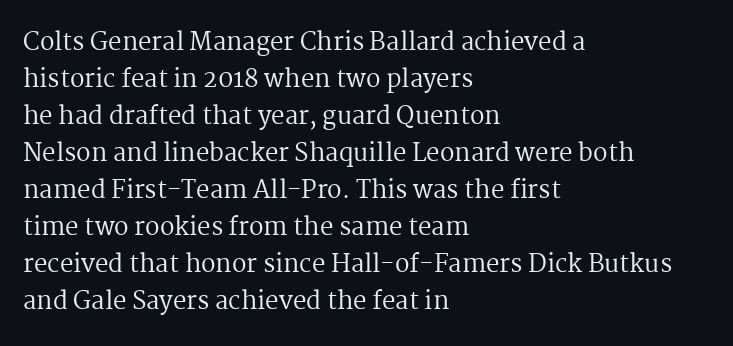
Vertical strokes here are truly vertical. Every row of glyphs begins at an identical x-position on the left. Between one letter and the next there's only the usual sliver of space. Only glyphs here, with clear space below each row.
